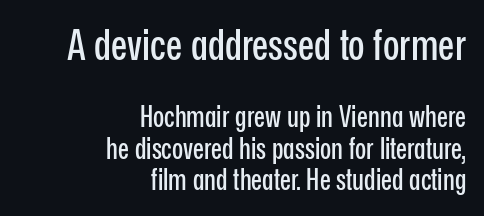
The image shows 43 px condensed sans-serif type, upright; set right-aligned, tight line spacing (1.09x), normal letter spacing, not underlined; the first (top) block is 1.48x larger; low stroke contrast and a medium x-height.
